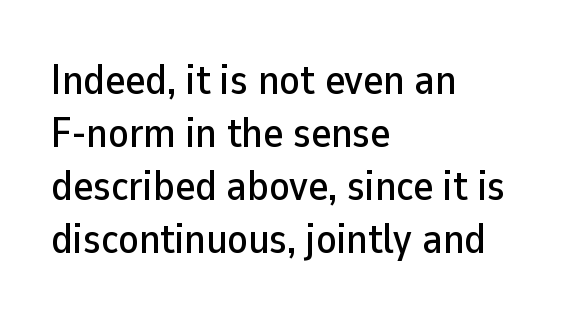
Q: Is the text italic (slanted)? A: No, it is upright.
Q: Is the typeface a serif or a sans-serif typeface? A: Sans-serif.
Q: Is the text underlined? A: No.
Q: How is the paragraph aligned? A: Left-aligned.
Q: Is the spacing between letters normal or unusually wide? A: Normal.
Q: Is the spacing between lines tight, normal or loose? A: Normal.
Q: Width (condensed, normal, or wide)? A: Normal.
Q: Stroke contrast? A: Low.
Q: x-height? A: Medium.
Q: Monospaced? A: No.
